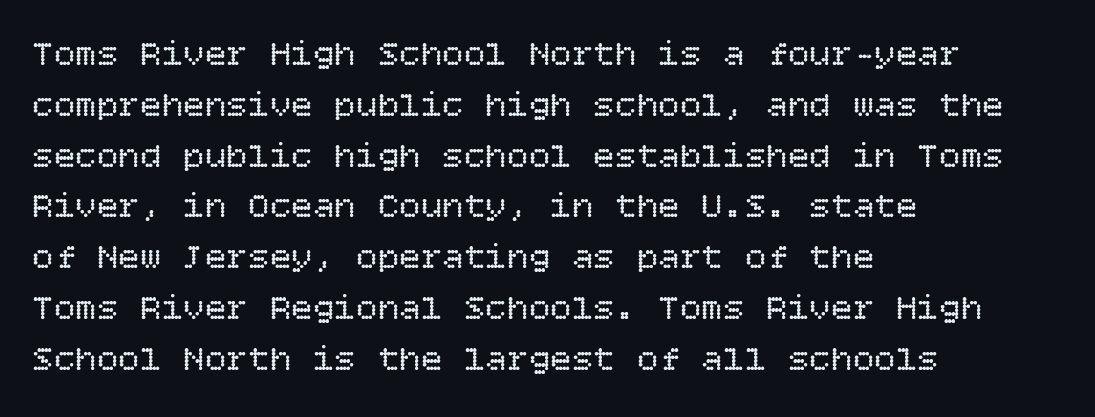
The image shows 36 px regular-weight type, upright; set left-aligned, normal line spacing (1.41x), normal letter spacing, not underlined; low stroke contrast and a large x-height.
